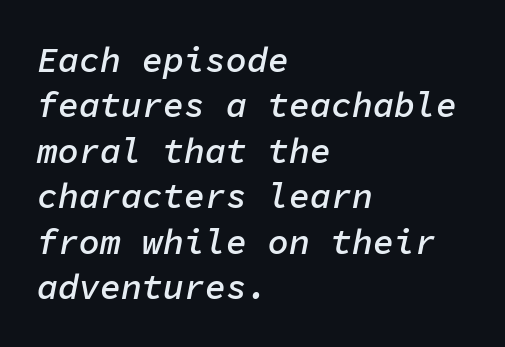
The image shows 35 px semibold type, italic (leaning right), monospaced; set left-aligned, normal line spacing (1.3x), normal letter spacing, not underlined; low stroke contrast and a medium x-height.
